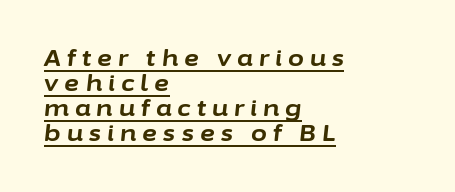
The rag falls on the right side of this text block. Does the weight exceed regular? Yes, all the way to bold. Leading is clearly below the norm, producing a dense column. Slant detected: the letters are inclined.
